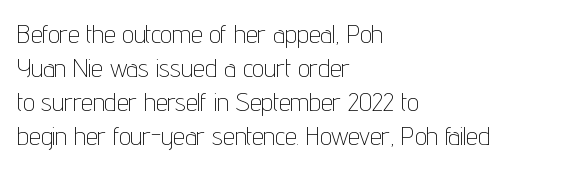
The image shows 26 px text type, upright; set left-aligned, normal line spacing (1.31x), normal letter spacing, not underlined.
